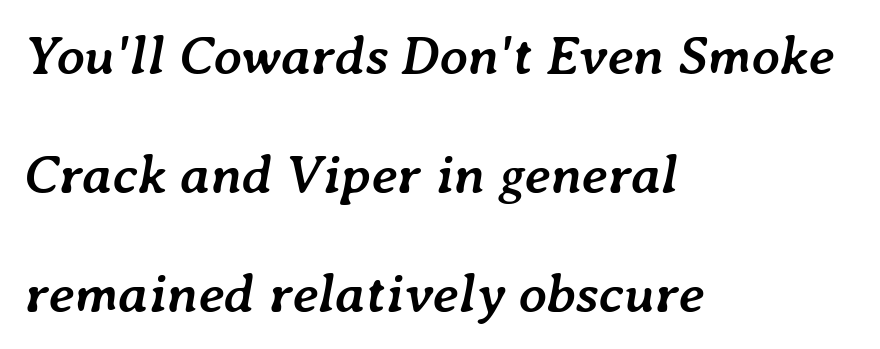
The image shows 55 px semibold type, italic (leaning right); set left-aligned, loose line spacing (2.16x), normal letter spacing, not underlined; low stroke contrast and a medium x-height.
